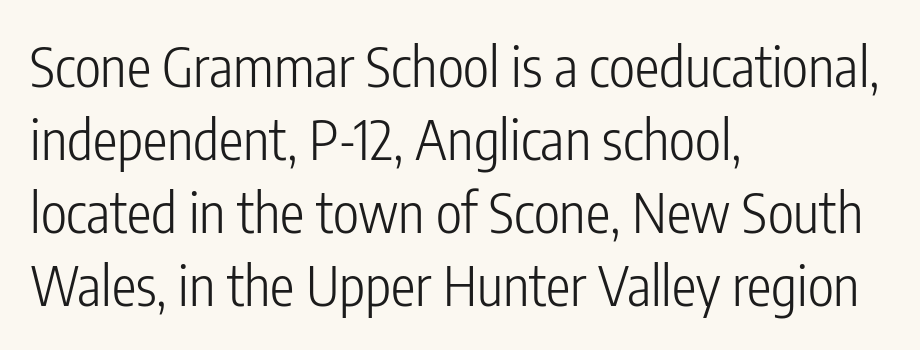
{"serif": "no", "italic": "no", "bold": "no", "weight": "light", "width": "condensed", "stroke_contrast": "low", "x_height": "medium", "monospaced": "no", "underline": "no", "align": "left", "line_spacing": "normal", "line_spacing_ratio": 1.33, "letter_spacing": "normal", "letter_spacing_em": 0.0, "glyph_px": 55}
